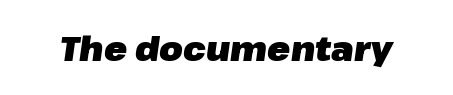
{"italic": "yes", "lean": "right", "slant_degrees": 8, "bold": "yes", "weight": "heavy", "width": "normal", "stroke_contrast": "low", "x_height": "medium", "monospaced": "no", "underline": "no", "letter_spacing": "normal", "letter_spacing_em": 0.0, "glyph_px": 34}
